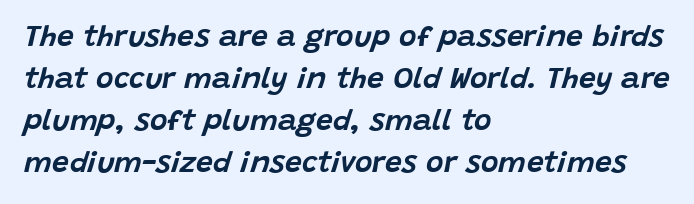
The image shows 30 px text type, italic (leaning right); set left-aligned, normal line spacing (1.4x), normal letter spacing, not underlined; low stroke contrast and a large x-height.
